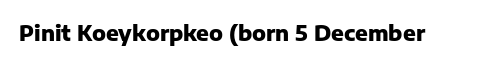
{"italic": "no", "bold": "yes", "underline": "no", "letter_spacing": "normal", "letter_spacing_em": 0.0, "glyph_px": 21}
